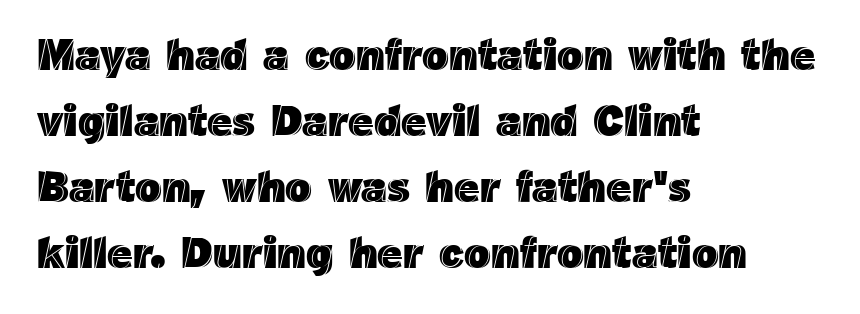
{"italic": "no", "width": "normal", "x_height": "medium", "monospaced": "no", "underline": "no", "align": "left", "line_spacing": "normal", "line_spacing_ratio": 1.5, "letter_spacing": "normal", "letter_spacing_em": 0.0, "glyph_px": 44}
